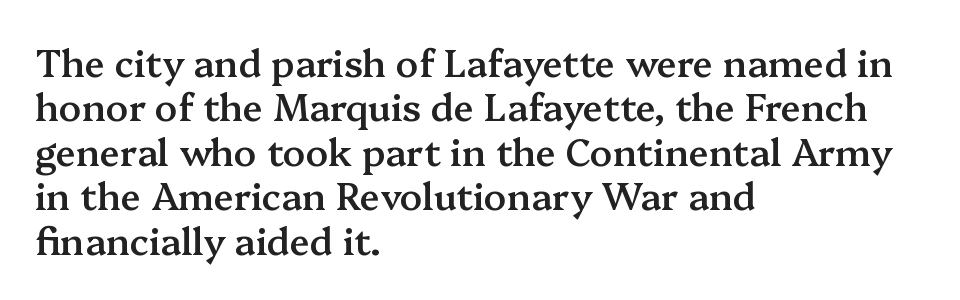
{"serif": "yes", "italic": "no", "bold": "semi", "weight": "semibold", "width": "normal", "stroke_contrast": "medium", "x_height": "medium", "monospaced": "no", "underline": "no", "align": "left", "line_spacing_ratio": 1.2, "letter_spacing": "normal", "letter_spacing_em": 0.0, "glyph_px": 37}
